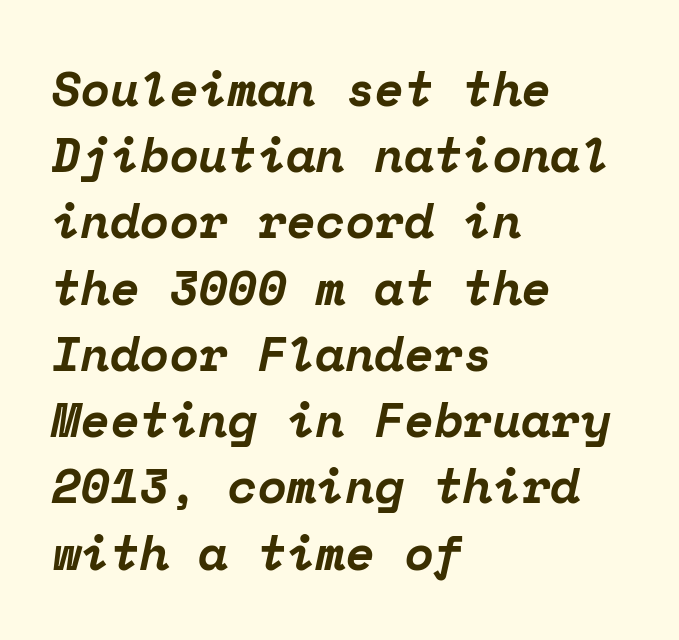
{"serif": "yes", "italic": "yes", "lean": "right", "slant_degrees": 12, "bold": "yes", "weight": "bold", "width": "normal", "stroke_contrast": "low", "x_height": "medium", "monospaced": "yes", "underline": "no", "align": "left", "line_spacing": "normal", "line_spacing_ratio": 1.38, "letter_spacing": "normal", "letter_spacing_em": 0.0, "glyph_px": 48}
